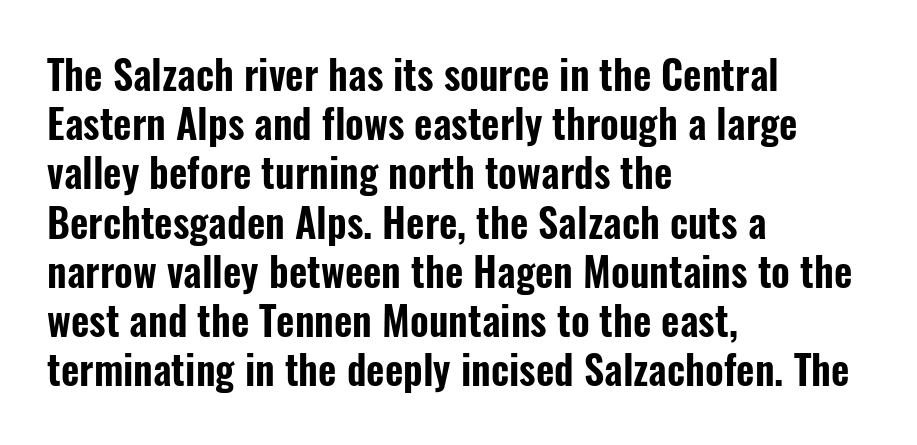
Nobody touched the tracking dial on this one. Check where the strokes stop: nothing finishes them off — pure sans. This is roman type, the default non-slanted kind. Reading down the block, your eye returns to a fixed left position each line. The letters advance in unequal steps, a hallmark of proportional type. The string is rendered with underlining switched off.
